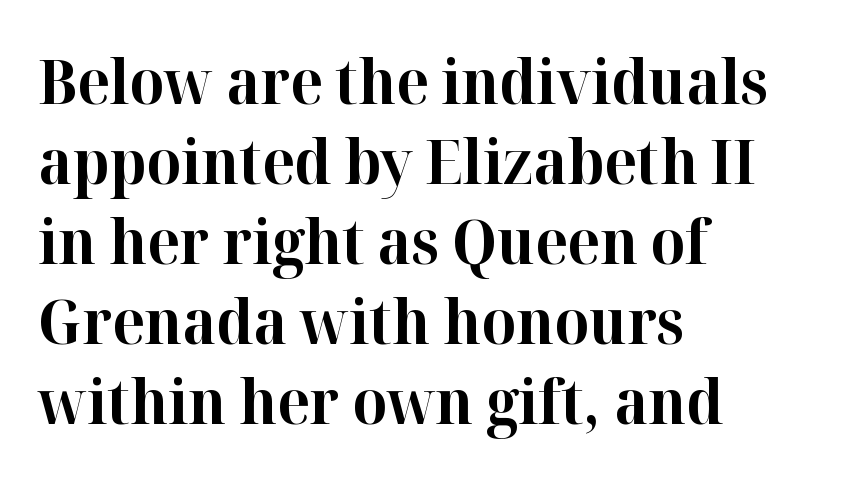
{"serif": "yes", "italic": "no", "bold": "yes", "weight": "bold", "width": "normal", "stroke_contrast": "high", "x_height": "medium", "monospaced": "no", "underline": "no", "align": "left", "line_spacing": "normal", "line_spacing_ratio": 1.31, "letter_spacing": "normal", "letter_spacing_em": 0.0, "glyph_px": 61}
